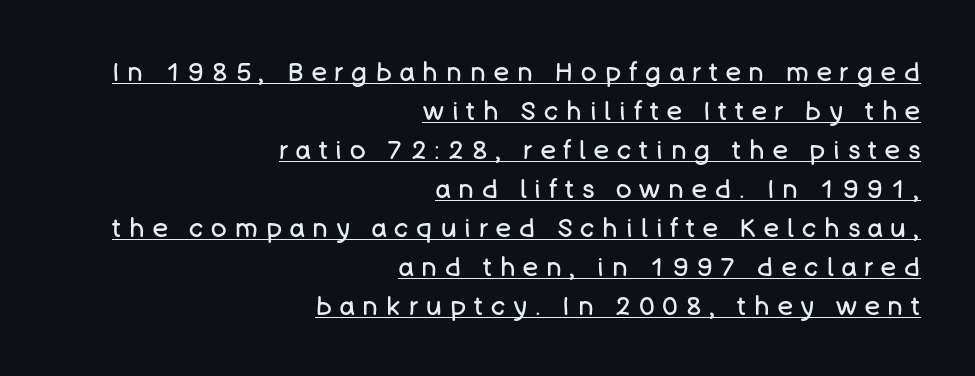
{"italic": "no", "bold": "no", "underline": "yes", "align": "right", "line_spacing": "normal", "line_spacing_ratio": 1.5, "letter_spacing": "wide", "letter_spacing_em": 0.31, "glyph_px": 26}
